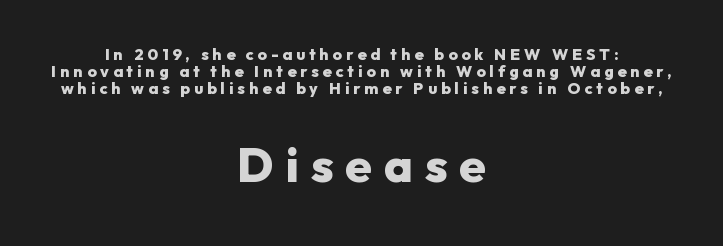
Q: Is the text bold? A: Yes.
Q: Is the text italic (slanted)? A: No, it is upright.
Q: Is the typeface a serif or a sans-serif typeface? A: Sans-serif.
Q: Is the text underlined? A: No.
Q: How is the paragraph aligned? A: Centered.
Q: Is the spacing between letters normal or unusually wide? A: Unusually wide.
Q: Is the spacing between lines tight, normal or loose? A: Tight.
Q: Which block of text is set in a larger size, the first (top) or the second (bottom)? A: The second (bottom) one.
Q: Width (condensed, normal, or wide)? A: Normal.
Q: Stroke contrast? A: Low.
Q: x-height? A: Medium.
Q: Monospaced? A: No.
